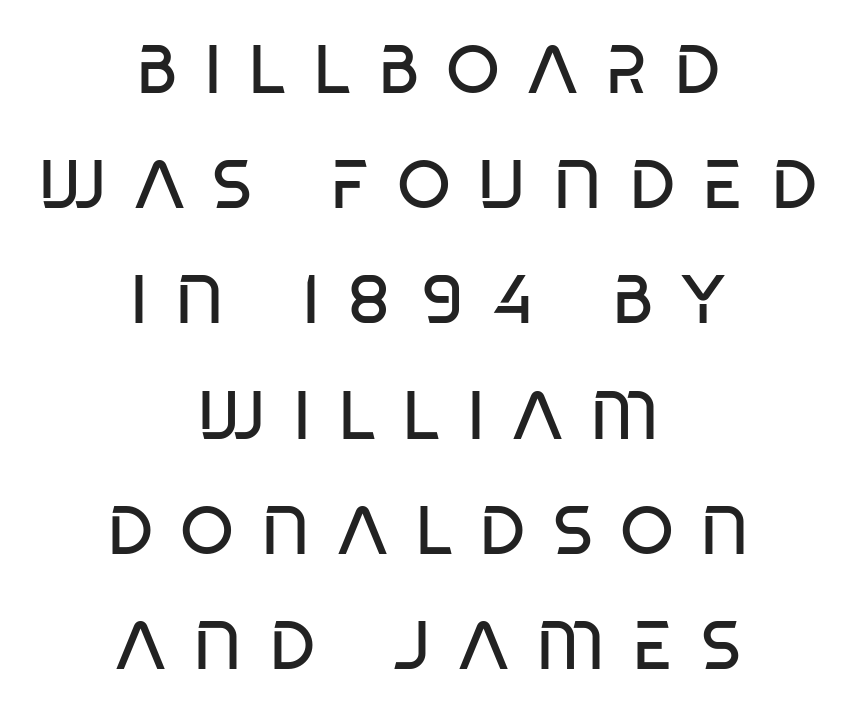
Vertical spacing — default. These lines have a slow, spaced-out rhythm from letter to letter. A quiet, ordinary-to-light weight characterises the typeface. Looks like regular typesetting: each glyph gets only the width it needs. In terms of letterform style, serifs are entirely absent.
